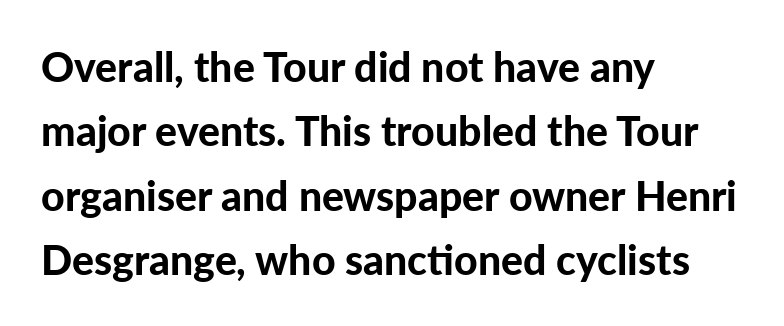
Q: Is the text bold? A: Yes.
Q: Is the text italic (slanted)? A: No, it is upright.
Q: Is the typeface a serif or a sans-serif typeface? A: Sans-serif.
Q: Is the text underlined? A: No.
Q: How is the paragraph aligned? A: Left-aligned.
Q: Is the spacing between letters normal or unusually wide? A: Normal.
Q: Is the spacing between lines tight, normal or loose? A: Normal.
Q: Width (condensed, normal, or wide)? A: Normal.
Q: Stroke contrast? A: Low.
Q: x-height? A: Medium.
Q: Monospaced? A: No.
